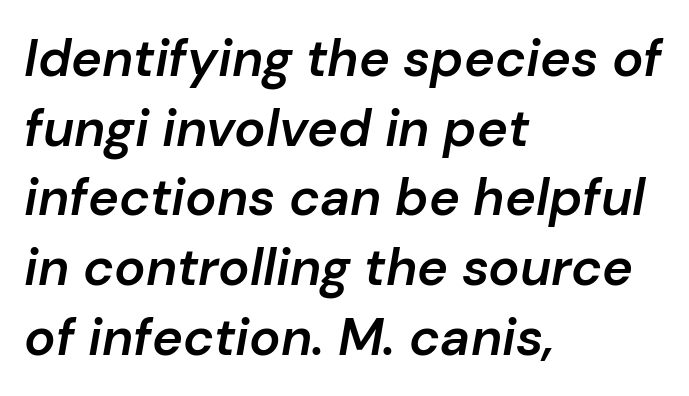
{"italic": "yes", "lean": "right", "slant_degrees": 10, "bold": "semi", "weight": "semibold", "width": "normal", "stroke_contrast": "low", "x_height": "medium", "monospaced": "no", "underline": "no", "align": "left", "line_spacing": "normal", "line_spacing_ratio": 1.34, "letter_spacing": "normal", "letter_spacing_em": 0.0, "glyph_px": 52}
